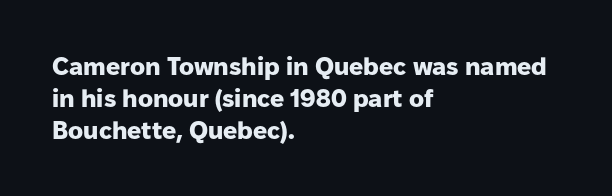
Q: Is the text bold? A: Yes.
Q: Is the text italic (slanted)? A: No, it is upright.
Q: Is the text underlined? A: No.
Q: How is the paragraph aligned? A: Left-aligned.
Q: Is the spacing between letters normal or unusually wide? A: Normal.
Q: Is the spacing between lines tight, normal or loose? A: Normal.
